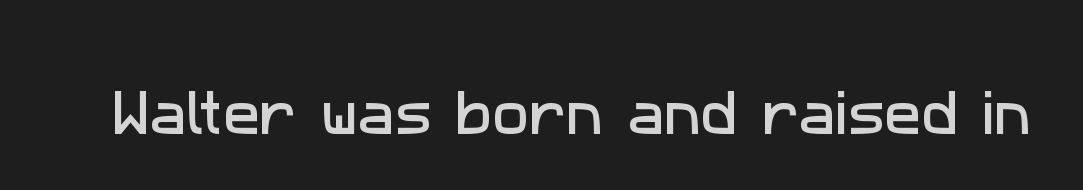
The image shows 49 px sans-serif type; set normal letter spacing, not underlined; low stroke contrast and a medium x-height.
